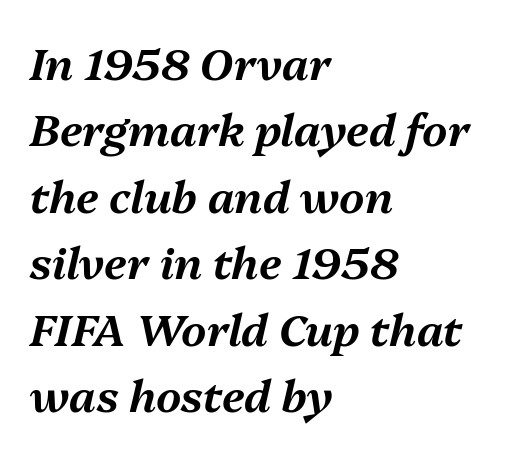
Q: Is the text italic (slanted)? A: Yes, it leans right by about 13 degrees.
Q: Is the text underlined? A: No.
Q: How is the paragraph aligned? A: Left-aligned.
Q: Is the spacing between letters normal or unusually wide? A: Normal.
Q: Is the spacing between lines tight, normal or loose? A: Normal.
Q: Width (condensed, normal, or wide)? A: Normal.
Q: Stroke contrast? A: Medium.
Q: x-height? A: Medium.
Q: Monospaced? A: No.
